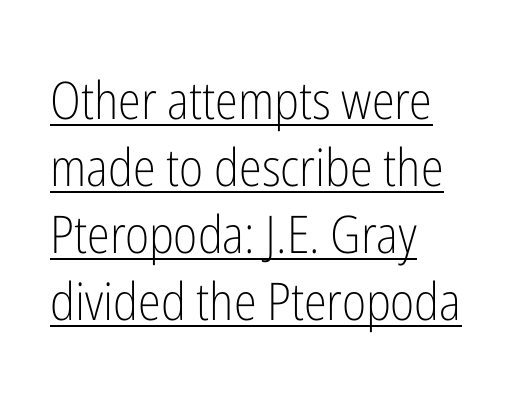
Is there any slant? The stems are plumb. Regarding serifs, this sample does without them. Think of a printed novel: that variable character pitch is what you see here. Weight: regular or lighter. One glance says typical: line gaps are just what's usual. These lines are set flush left with a ragged right edge.
